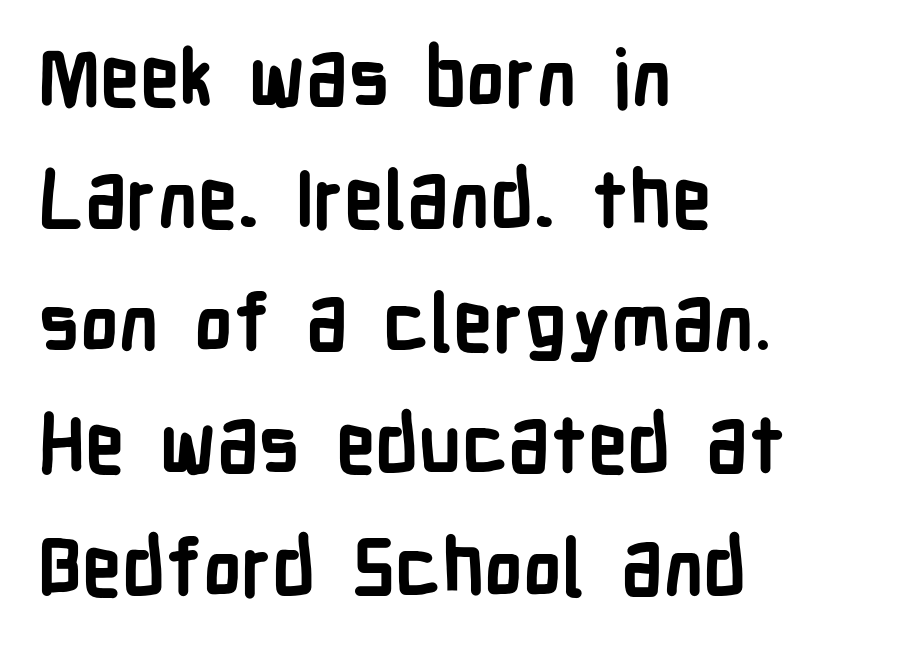
Q: Is the text bold? A: Yes.
Q: Is the text italic (slanted)? A: No, it is upright.
Q: Is the typeface a serif or a sans-serif typeface? A: Sans-serif.
Q: Is the text underlined? A: No.
Q: How is the paragraph aligned? A: Left-aligned.
Q: Is the spacing between letters normal or unusually wide? A: Normal.
Q: Is the spacing between lines tight, normal or loose? A: Normal.
Q: Width (condensed, normal, or wide)? A: Condensed.
Q: Stroke contrast? A: Low.
Q: x-height? A: Medium.
Q: Monospaced? A: No.
